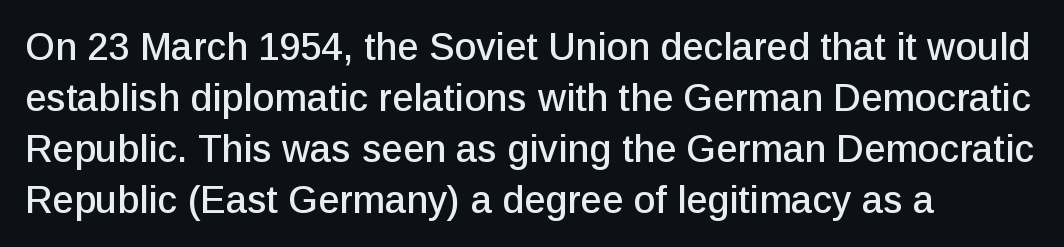
Q: Is the text italic (slanted)? A: No, it is upright.
Q: Is the typeface a serif or a sans-serif typeface? A: Sans-serif.
Q: Is the text underlined? A: No.
Q: How is the paragraph aligned? A: Left-aligned.
Q: Is the spacing between letters normal or unusually wide? A: Normal.
Q: Is the spacing between lines tight, normal or loose? A: Normal.
Q: Width (condensed, normal, or wide)? A: Normal.
Q: Stroke contrast? A: Low.
Q: x-height? A: Medium.
Q: Monospaced? A: No.
